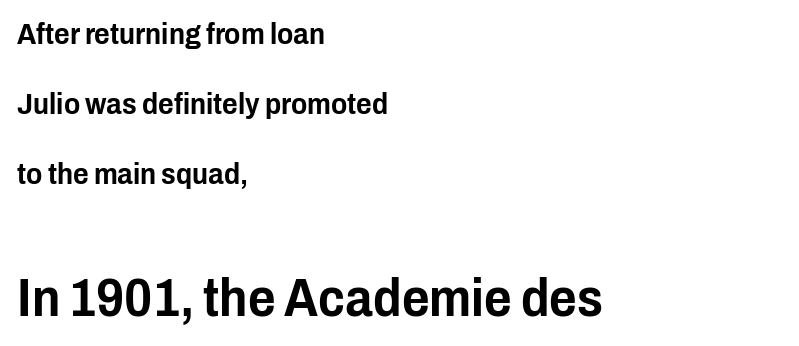
Q: Is the text italic (slanted)? A: No, it is upright.
Q: Is the typeface a serif or a sans-serif typeface? A: Sans-serif.
Q: Is the text underlined? A: No.
Q: How is the paragraph aligned? A: Left-aligned.
Q: Is the spacing between letters normal or unusually wide? A: Normal.
Q: Is the spacing between lines tight, normal or loose? A: Loose.
Q: Which block of text is set in a larger size, the first (top) or the second (bottom)? A: The second (bottom) one.
Q: Width (condensed, normal, or wide)? A: Condensed.
Q: Stroke contrast? A: Low.
Q: x-height? A: Medium.
Q: Monospaced? A: No.
